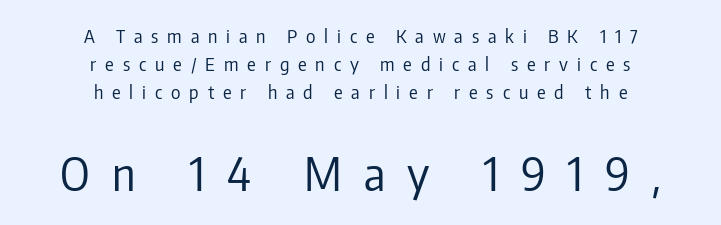
The rendering uses natural spacing where letterforms have individual widths. The letters look calm and open, with moderate or lighter stems. Letter spacing: wide. The axis of the letterforms is exactly vertical.
